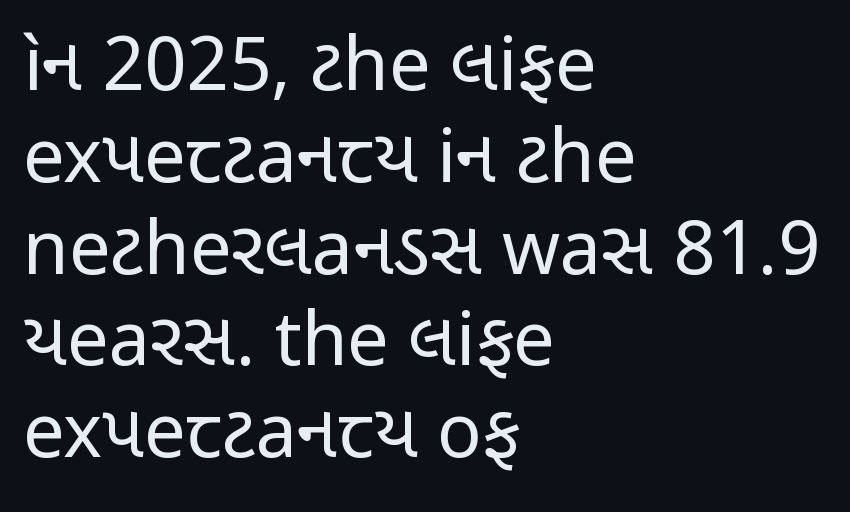
The image shows 74 px regular-weight, condensed sans-serif type, upright; set left-aligned, line spacing 1.24x, normal letter spacing, not underlined; low stroke contrast and a medium x-height.
